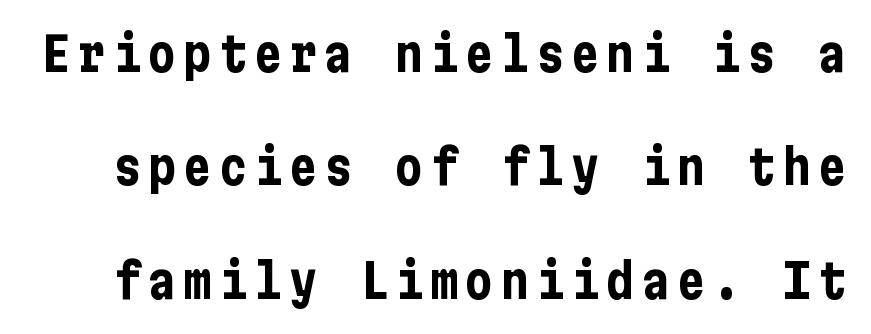
The image shows 47 px bold, condensed sans-serif type, upright; set loose line spacing (2.41x), not underlined; low stroke contrast and a medium x-height.
